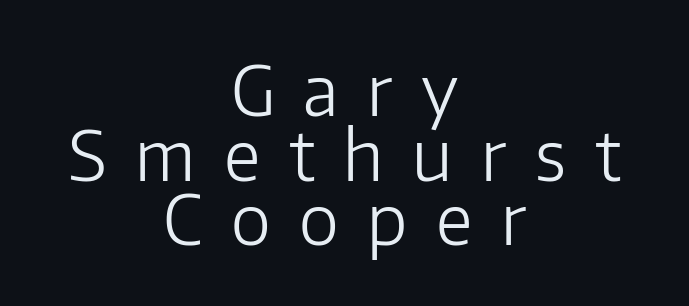
The image shows 68 px light sans-serif type, upright; set centered, tight line spacing (0.95x), unusually wide letter spacing (+0.42 em), not underlined; low stroke contrast and a medium x-height.
